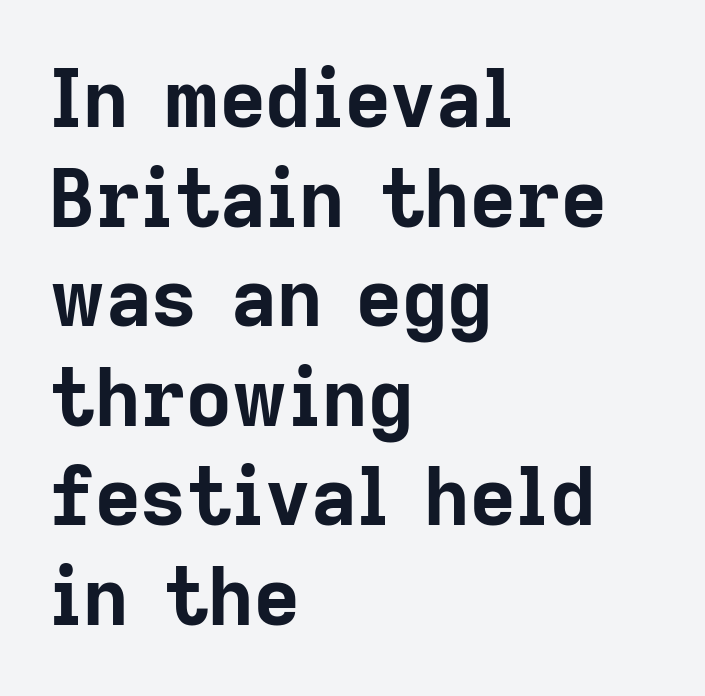
Typeset ragged right — the left edge is the straight one. Upright lettering throughout. Look at the stroke-to-counter ratio: heavy, a bold. This block has exactly the height ordinary leading produces. Classification — sans serif. This rendering leaves character spacing at its baseline value.
